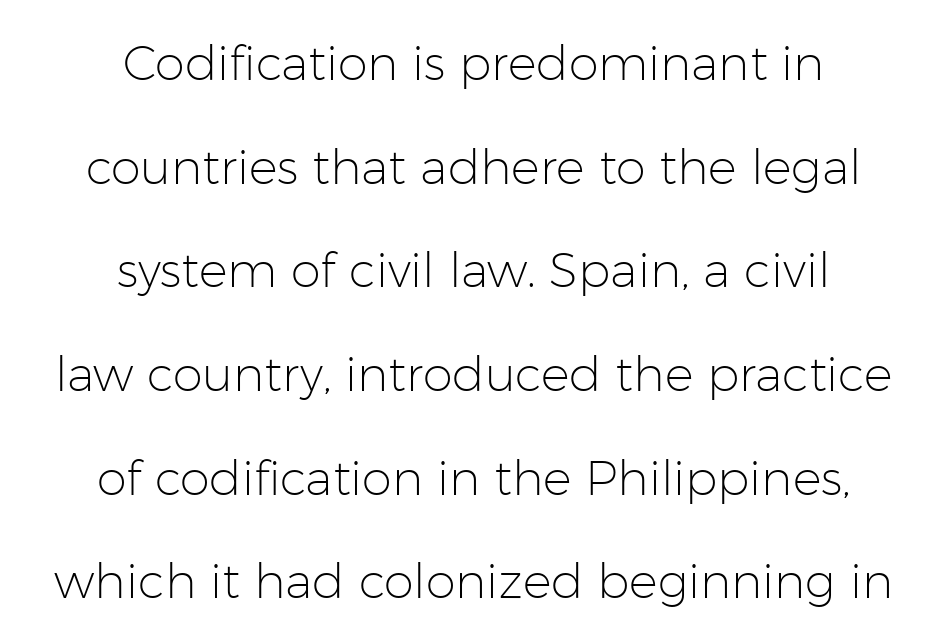
Stem width sits at or under what a default text font uses. Decoration check: the copy has no underline. The block of text is sparse from top to bottom, with ample space between rows. The text was rendered using a sans face with plain stroke endings.
